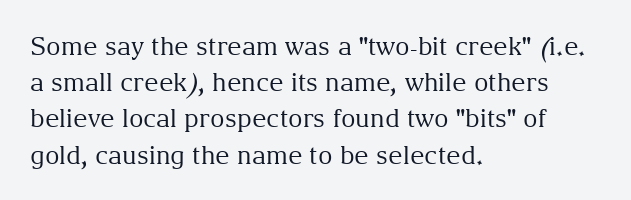
{"italic": "no", "bold": "no", "underline": "no", "align": "left", "line_spacing": "normal", "line_spacing_ratio": 1.45, "letter_spacing": "normal", "letter_spacing_em": 0.0, "glyph_px": 25}
